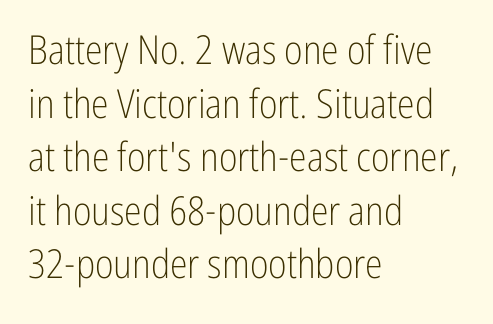
The foot of each line stays bare and open. Character widths vary here, with narrow letters taking less room than wide ones. A light-to-regular cut is what we see here. The lines are quadded left. Quick note: not italic, upright.
